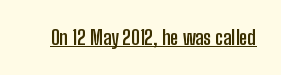
{"italic": "no", "bold": "yes", "underline": "yes", "letter_spacing": "normal", "letter_spacing_em": 0.0, "glyph_px": 20}
